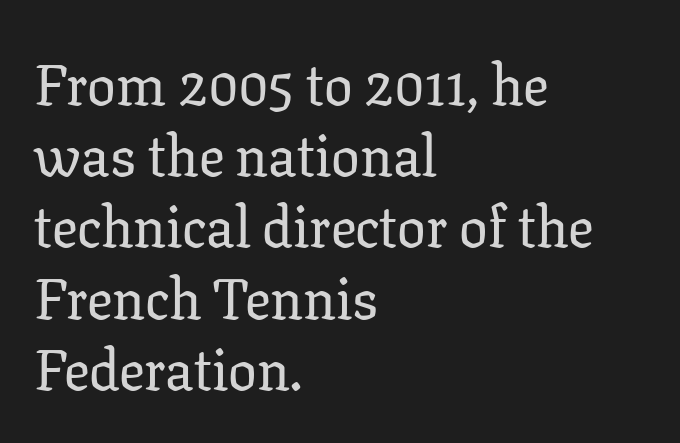
Q: Is the text italic (slanted)? A: No, it is upright.
Q: Is the typeface a serif or a sans-serif typeface? A: Serif.
Q: Is the text underlined? A: No.
Q: How is the paragraph aligned? A: Left-aligned.
Q: Is the spacing between letters normal or unusually wide? A: Normal.
Q: Is the spacing between lines tight, normal or loose? A: Normal.
Q: Width (condensed, normal, or wide)? A: Normal.
Q: Stroke contrast? A: Low.
Q: x-height? A: Medium.
Q: Monospaced? A: No.
